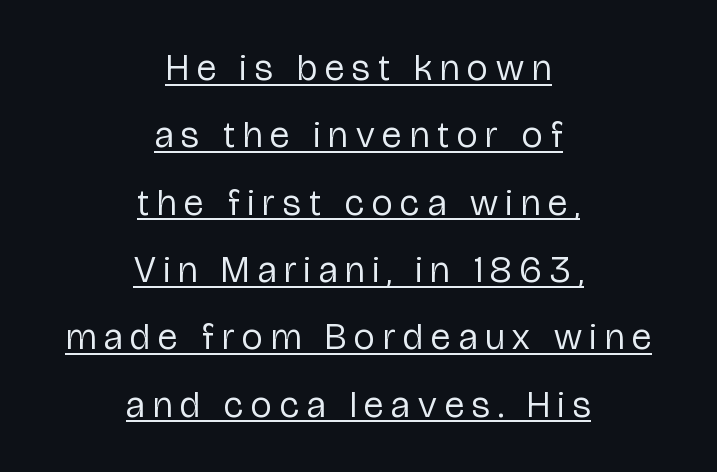
The image shows 37 px regular-weight, condensed sans-serif type, upright; set centered, line spacing 1.82x, unusually wide letter spacing (+0.22 em), underlined; low stroke contrast and a medium x-height.
